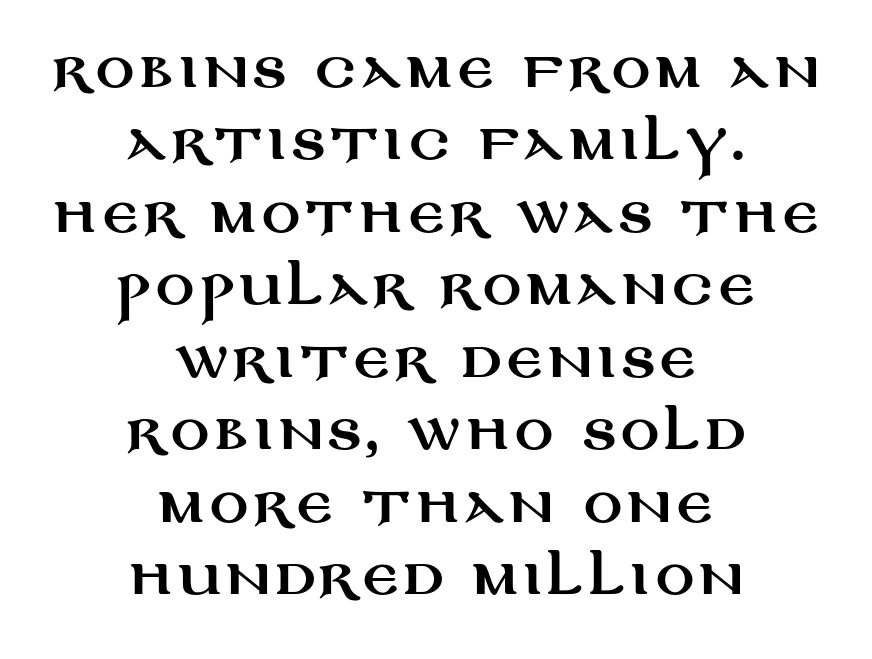
Q: Is the text italic (slanted)? A: No, it is upright.
Q: Is the typeface a serif or a sans-serif typeface? A: Sans-serif.
Q: Is the text underlined? A: No.
Q: How is the paragraph aligned? A: Centered.
Q: Is the spacing between lines tight, normal or loose? A: Normal.
Q: Width (condensed, normal, or wide)? A: Wide.
Q: Stroke contrast? A: Medium.
Q: x-height? A: Large.
Q: Monospaced? A: No.
